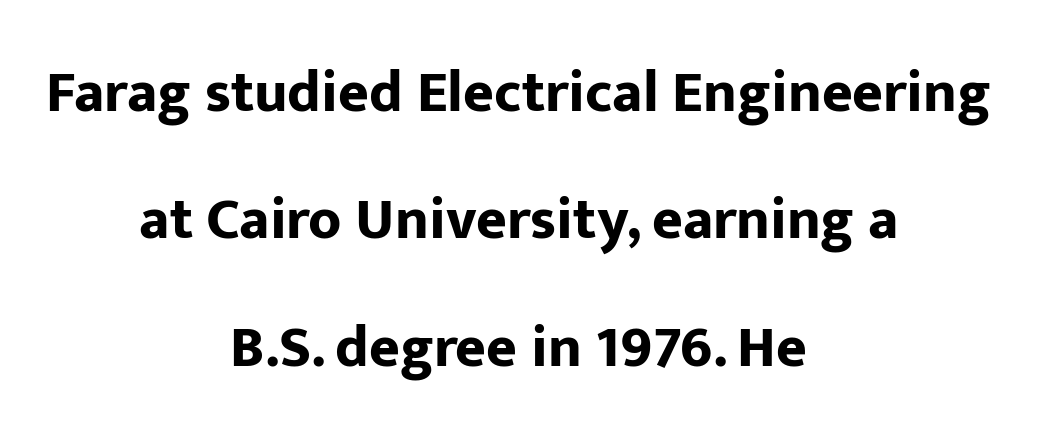
The whitespace from short lines is split evenly between both sides. No extra tracking has been applied to these lines. What weight is shown? A full bold with thick strokes. A typesetter would call this proportional, since set widths differ per character.
